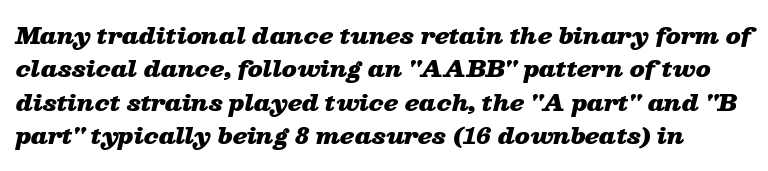
The line texture is even and compact thanks to regular tracking. The text carries the slant typical of an italic or oblique font. The line-height multiplier appears to be the usual default. The space directly below the letters is spotless. Weight check: bold — yes, fully.
